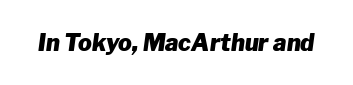
{"italic": "yes", "lean": "right", "slant_degrees": 8, "bold": "yes", "underline": "no", "letter_spacing": "normal", "letter_spacing_em": 0.0, "glyph_px": 23}
